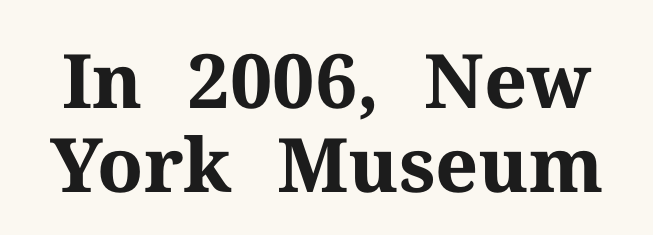
{"serif": "yes", "italic": "no", "bold": "yes", "weight": "bold", "width": "normal", "stroke_contrast": "medium", "x_height": "medium", "monospaced": "no", "underline": "no", "line_spacing": "tight", "line_spacing_ratio": 1.12, "letter_spacing": "normal", "letter_spacing_em": 0.0, "glyph_px": 75}
